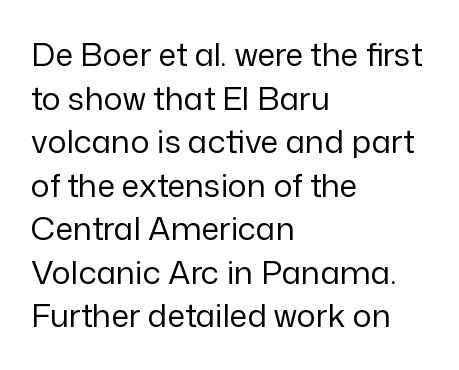
{"serif": "no", "italic": "no", "bold": "no", "weight": "regular", "width": "normal", "stroke_contrast": "low", "x_height": "medium", "monospaced": "no", "underline": "no", "align": "left", "line_spacing": "normal", "line_spacing_ratio": 1.36, "letter_spacing": "normal", "letter_spacing_em": 0.0, "glyph_px": 32}
